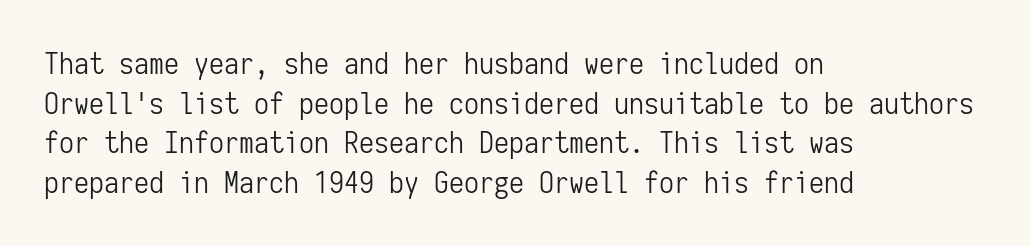
{"serif": "no", "italic": "no", "bold": "no", "weight": "light", "width": "condensed", "stroke_contrast": "low", "x_height": "medium", "monospaced": "yes", "underline": "no", "align": "left", "line_spacing": "normal", "line_spacing_ratio": 1.32, "letter_spacing": "normal", "letter_spacing_em": 0.0, "glyph_px": 30}
